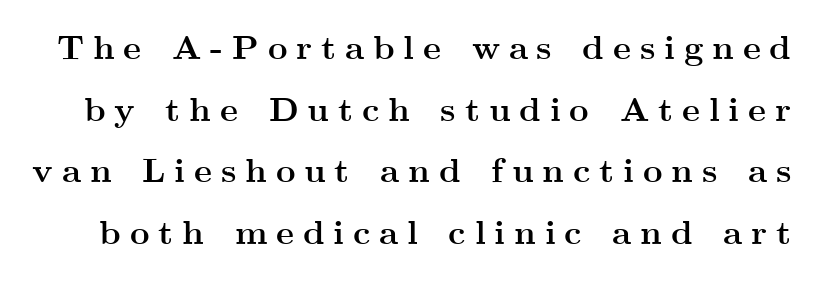
The image shows 34 px semibold, wide serif type, upright; set line spacing 1.81x, unusually wide letter spacing (+0.26 em), not underlined; medium stroke contrast and a small x-height.
